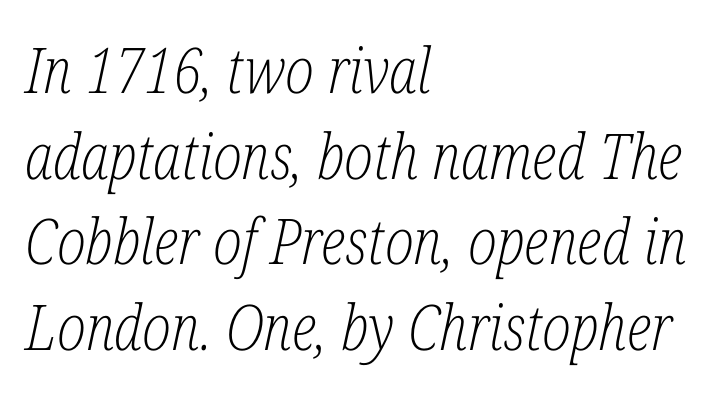
Font category for this specimen: serif. The passage shown has conventional tracking throughout. Here the designer chose a conventional face with non-uniform glyph widths. Reading down the block, your eye returns to a fixed left position each line. The rows are spaced the way most documents space them. Plain, unruled lines of type.
